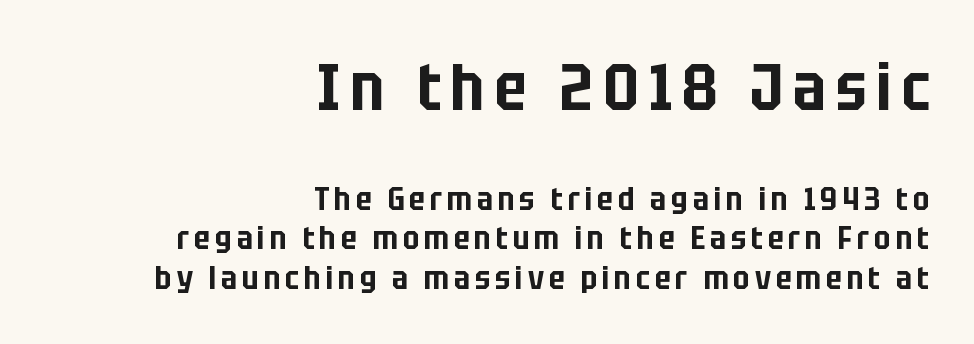
Q: Is the text italic (slanted)? A: No, it is upright.
Q: Is the typeface a serif or a sans-serif typeface? A: Sans-serif.
Q: Is the text underlined? A: No.
Q: How is the paragraph aligned? A: Right-aligned.
Q: Which block of text is set in a larger size, the first (top) or the second (bottom)? A: The first (top) one.
Q: Width (condensed, normal, or wide)? A: Condensed.
Q: Stroke contrast? A: Low.
Q: x-height? A: Large.
Q: Monospaced? A: No.
